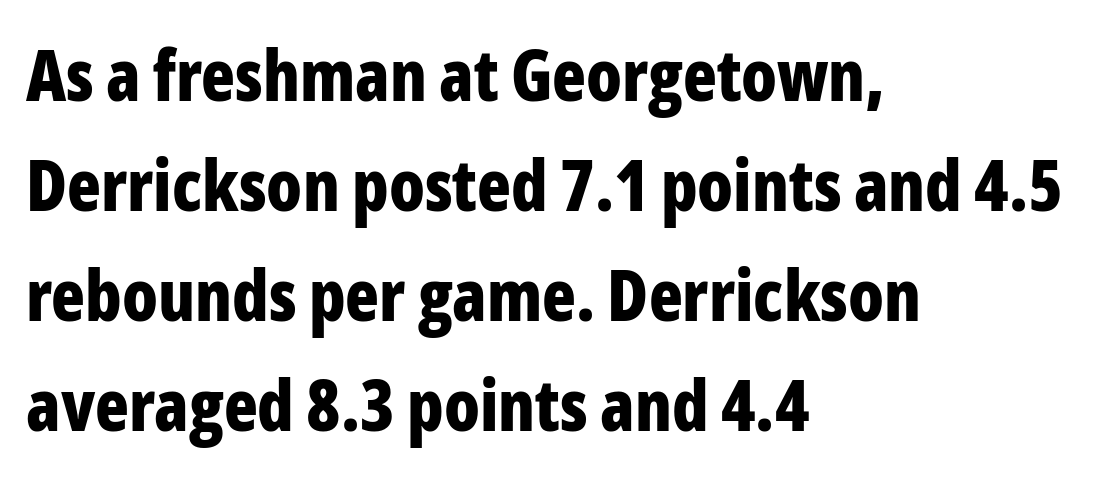
The image shows 70 px bold, condensed sans-serif type, upright; set left-aligned, normal line spacing (1.57x), normal letter spacing, not underlined; low stroke contrast and a medium x-height.
